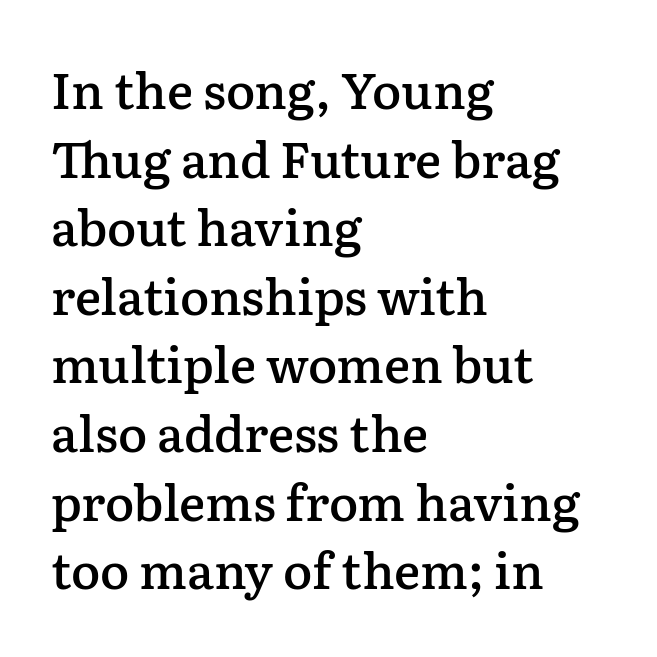
This sample uses a serif face. The rendering uses natural spacing where letterforms have individual widths. Honestly, the letter spacing is just normal — you wouldn't notice it. Has an underline been added? It has not. The block of text has a typical density, with ordinary space between rows.
